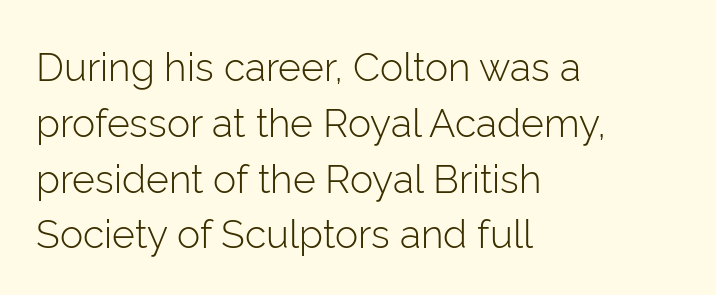
The image shows 39 px light sans-serif type, upright; set left-aligned, normal line spacing (1.43x), normal letter spacing, not underlined; low stroke contrast and a medium x-height.
